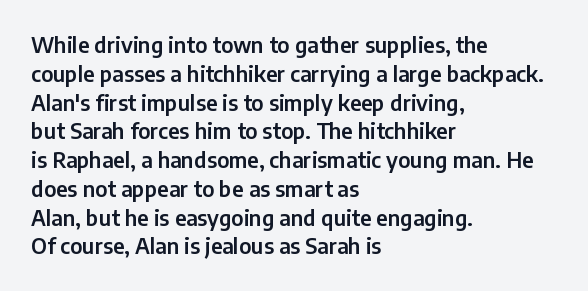
{"italic": "no", "underline": "no", "align": "left", "line_spacing": "normal", "line_spacing_ratio": 1.37, "letter_spacing": "normal", "letter_spacing_em": 0.0, "glyph_px": 21}
